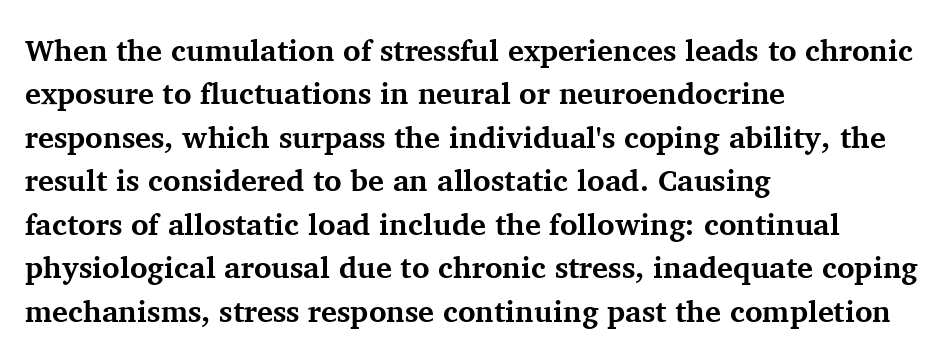
Q: Is the text bold? A: Yes.
Q: Is the text italic (slanted)? A: No, it is upright.
Q: Is the typeface a serif or a sans-serif typeface? A: Serif.
Q: Is the text underlined? A: No.
Q: How is the paragraph aligned? A: Left-aligned.
Q: Is the spacing between letters normal or unusually wide? A: Normal.
Q: Is the spacing between lines tight, normal or loose? A: Normal.
Q: Width (condensed, normal, or wide)? A: Normal.
Q: Stroke contrast? A: Medium.
Q: x-height? A: Medium.
Q: Monospaced? A: No.
